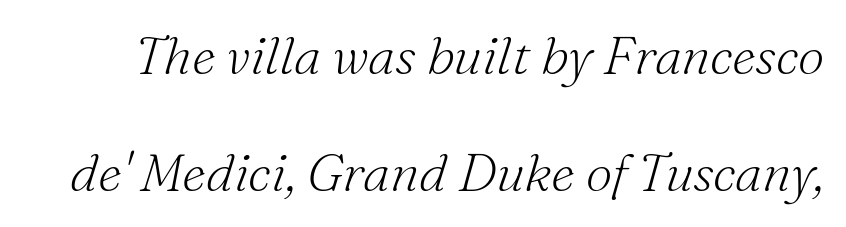
{"serif": "yes", "italic": "yes", "lean": "right", "slant_degrees": 16, "bold": "no", "weight": "light", "width": "normal", "stroke_contrast": "medium", "x_height": "small", "monospaced": "no", "underline": "no", "line_spacing": "loose", "line_spacing_ratio": 2.2, "letter_spacing": "normal", "letter_spacing_em": 0.0, "glyph_px": 53}
